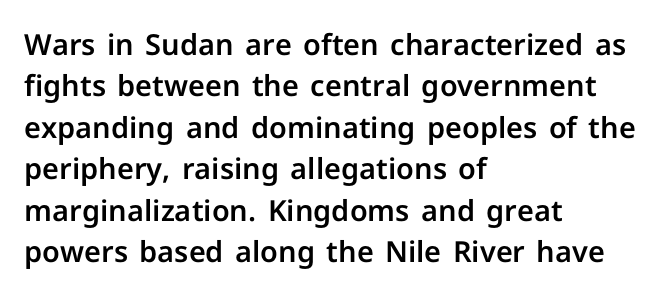
{"serif": "no", "italic": "no", "width": "normal", "stroke_contrast": "low", "x_height": "medium", "monospaced": "no", "underline": "no", "align": "left", "line_spacing": "normal", "line_spacing_ratio": 1.43, "letter_spacing": "normal", "letter_spacing_em": 0.0, "glyph_px": 29}
